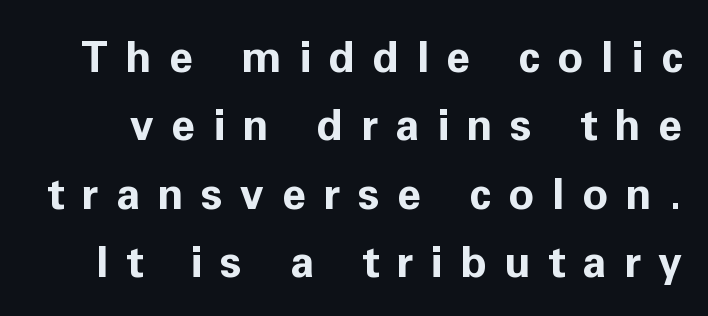
{"serif": "no", "italic": "no", "bold": "yes", "weight": "bold", "width": "normal", "stroke_contrast": "low", "x_height": "medium", "monospaced": "no", "underline": "no", "line_spacing": "normal", "line_spacing_ratio": 1.59, "letter_spacing": "wide", "letter_spacing_em": 0.41, "glyph_px": 43}
